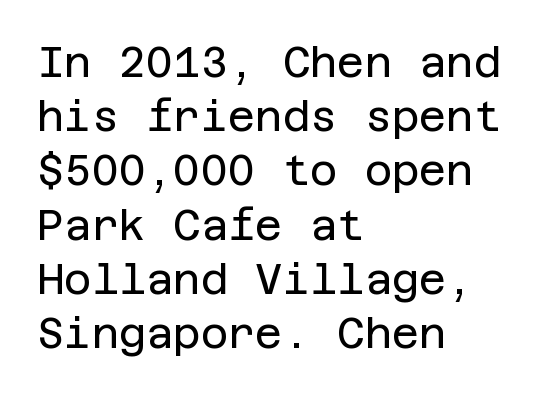
Q: Is the text bold? A: No.
Q: Is the text italic (slanted)? A: No, it is upright.
Q: Is the typeface a serif or a sans-serif typeface? A: Sans-serif.
Q: Is the text underlined? A: No.
Q: How is the paragraph aligned? A: Left-aligned.
Q: Is the spacing between letters normal or unusually wide? A: Normal.
Q: Is the spacing between lines tight, normal or loose? A: Normal.
Q: Width (condensed, normal, or wide)? A: Normal.
Q: Stroke contrast? A: Low.
Q: x-height? A: Large.
